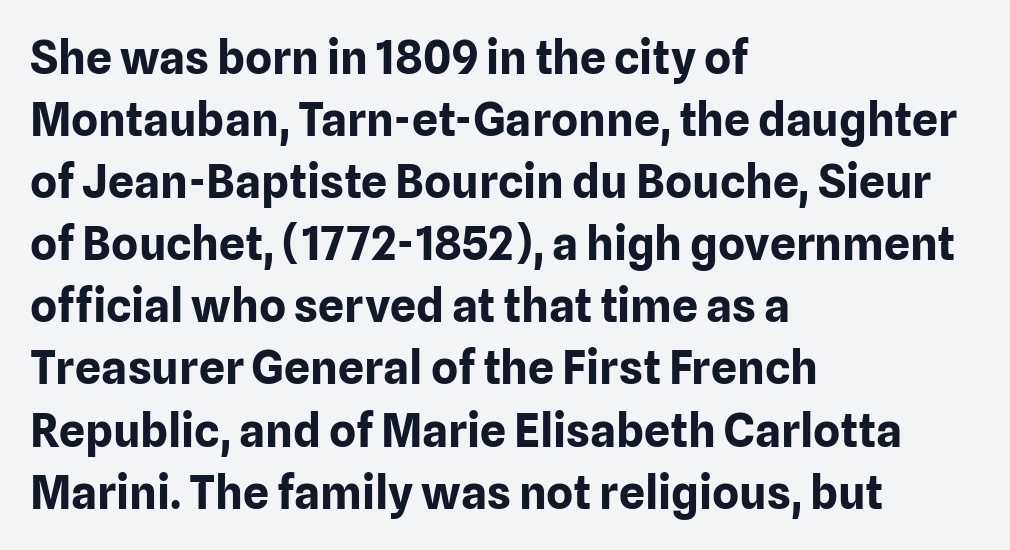
Q: Is the text bold? A: Yes.
Q: Is the text italic (slanted)? A: No, it is upright.
Q: Is the typeface a serif or a sans-serif typeface? A: Sans-serif.
Q: Is the text underlined? A: No.
Q: How is the paragraph aligned? A: Left-aligned.
Q: Is the spacing between letters normal or unusually wide? A: Normal.
Q: Is the spacing between lines tight, normal or loose? A: Normal.
Q: Width (condensed, normal, or wide)? A: Normal.
Q: Stroke contrast? A: Low.
Q: x-height? A: Medium.
Q: Monospaced? A: No.
